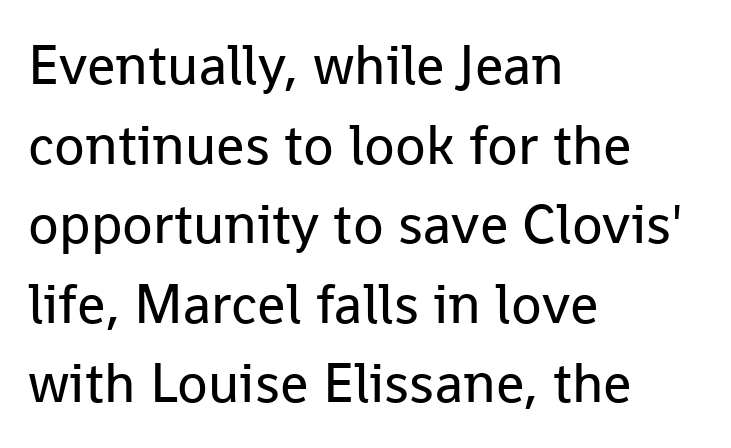
Q: Is the text bold? A: No.
Q: Is the text italic (slanted)? A: No, it is upright.
Q: Is the typeface a serif or a sans-serif typeface? A: Sans-serif.
Q: Is the text underlined? A: No.
Q: How is the paragraph aligned? A: Left-aligned.
Q: Is the spacing between letters normal or unusually wide? A: Normal.
Q: Is the spacing between lines tight, normal or loose? A: Normal.
Q: Width (condensed, normal, or wide)? A: Normal.
Q: Stroke contrast? A: Low.
Q: x-height? A: Medium.
Q: Monospaced? A: No.
